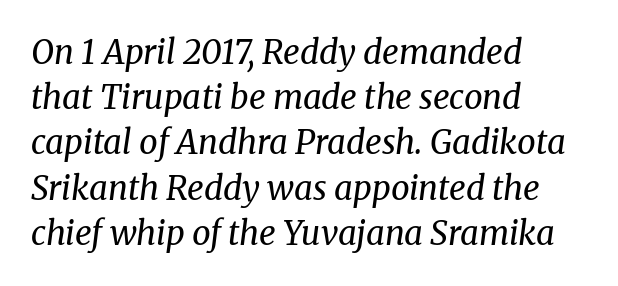
{"serif": "yes", "italic": "yes", "lean": "right", "slant_degrees": 8, "bold": "no", "weight": "regular", "width": "normal", "stroke_contrast": "medium", "x_height": "medium", "monospaced": "no", "underline": "no", "align": "left", "line_spacing": "normal", "line_spacing_ratio": 1.37, "letter_spacing": "normal", "letter_spacing_em": 0.0, "glyph_px": 33}
